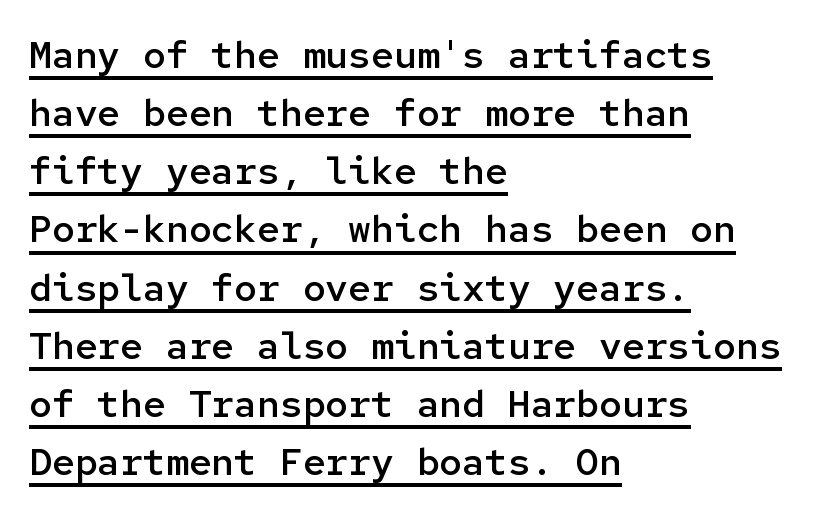
Q: Is the text bold? A: Semi-bold.
Q: Is the text italic (slanted)? A: No, it is upright.
Q: Is the typeface a serif or a sans-serif typeface? A: Sans-serif.
Q: Is the text underlined? A: Yes.
Q: How is the paragraph aligned? A: Left-aligned.
Q: Is the spacing between letters normal or unusually wide? A: Normal.
Q: Is the spacing between lines tight, normal or loose? A: Normal.
Q: Width (condensed, normal, or wide)? A: Normal.
Q: Stroke contrast? A: Low.
Q: x-height? A: Medium.
Q: Monospaced? A: Yes.
